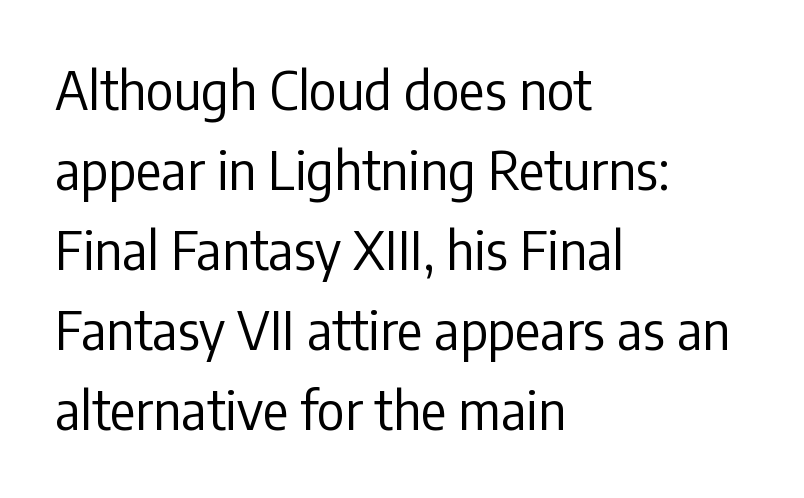
A typesetter would call this zero additional tracking. Line starts are locked; line ends wander. Unlike italic type, these characters show no tilt at all. Nothing sits at the stroke ends, so this counts as sans-serif.
